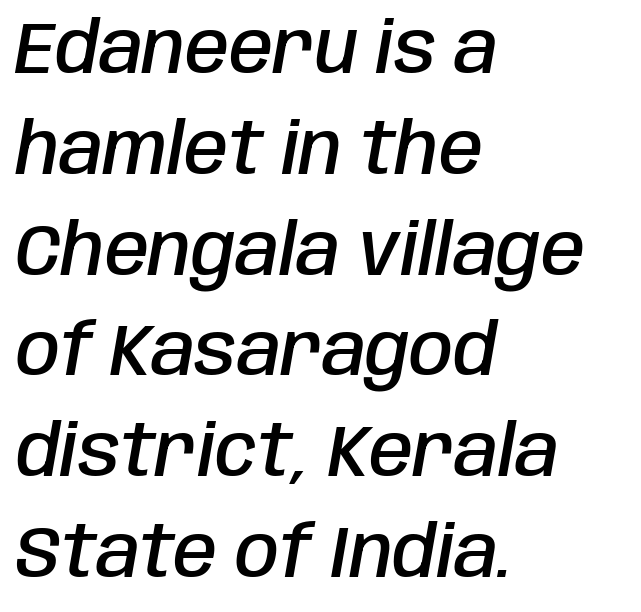
The horizontal fit of the characters is conventional and even. If you drew a ruler down the left edge, every line would touch it. Plain, unruled lines of type. Bold? Not quite — semibold, heavier than regular but stopping short. How would I describe the line gaps? Plain and ordinary. Spacing verdict: proportional, widths tailored to each character.
